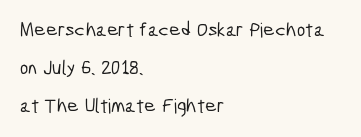
The image shows 20 px text type; set left-aligned, loose line spacing (1.91x), normal letter spacing, not underlined.
